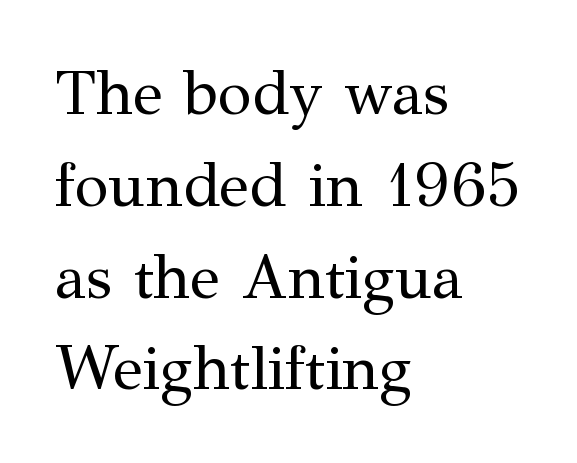
Proportional: the letters do not fall into vertical columns. Font category for this specimen: serif. No letter is thick-stroked: the sample isn't bold. The rendering anchors every line to the left-hand side. A typesetter would mark this as roman, not italic.
